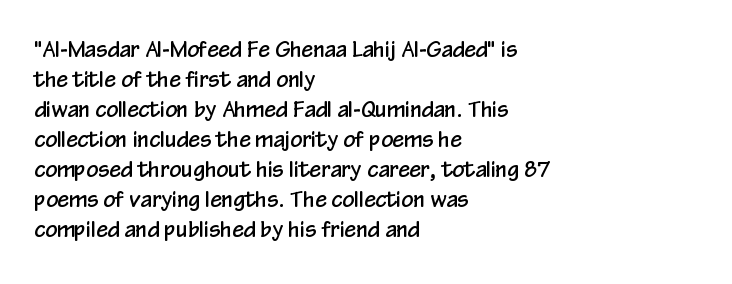
{"italic": "no", "underline": "no", "align": "left", "line_spacing": "normal", "line_spacing_ratio": 1.43, "letter_spacing": "normal", "letter_spacing_em": 0.0, "glyph_px": 21}
